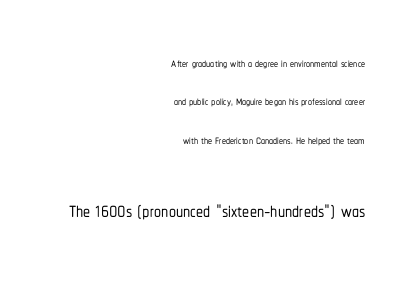
Q: Is the text italic (slanted)? A: No, it is upright.
Q: Is the typeface a serif or a sans-serif typeface? A: Sans-serif.
Q: Is the text underlined? A: No.
Q: How is the paragraph aligned? A: Right-aligned.
Q: Is the spacing between letters normal or unusually wide? A: Normal.
Q: Is the spacing between lines tight, normal or loose? A: Loose.
Q: Which block of text is set in a larger size, the first (top) or the second (bottom)? A: The second (bottom) one.
Q: Width (condensed, normal, or wide)? A: Condensed.
Q: Stroke contrast? A: Low.
Q: x-height? A: Medium.
Q: Monospaced? A: No.
